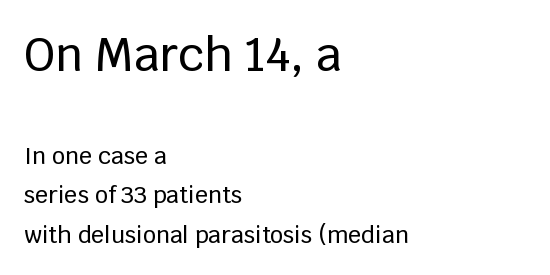
Typographically, this falls in the sans-serif category. Does extra space separate the letters? No, they use regular spacing. The composition opens big and finishes small. Each letter keeps its own natural width here, so spacing adapts to shape. The foot of each line stays bare and open. These lines were composed using upright roman letters.
